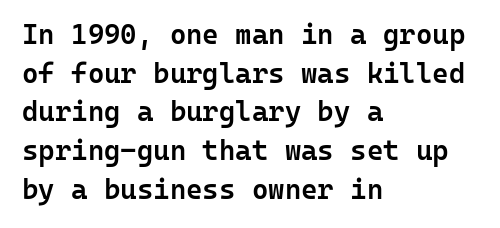
The image shows 28 px semibold sans-serif type, upright, monospaced; set left-aligned, normal line spacing (1.38x), normal letter spacing, not underlined; low stroke contrast and a medium x-height.
